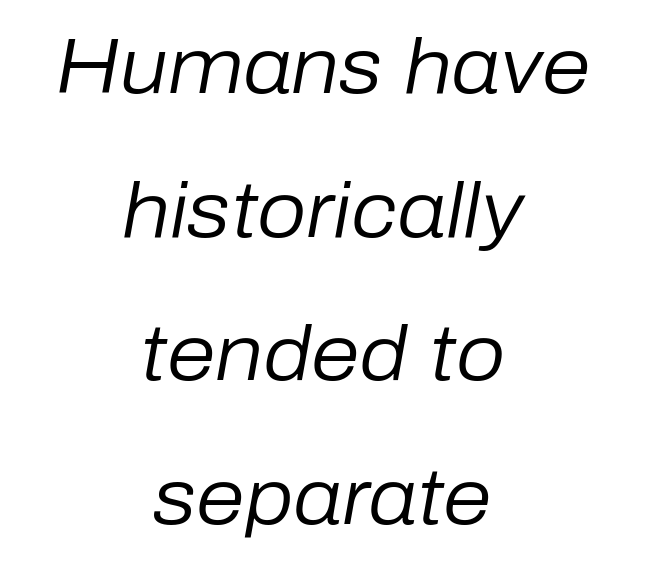
Q: Is the text bold? A: No.
Q: Is the text italic (slanted)? A: Yes, it leans right by about 10 degrees.
Q: Is the text underlined? A: No.
Q: How is the paragraph aligned? A: Centered.
Q: Is the spacing between letters normal or unusually wide? A: Normal.
Q: Width (condensed, normal, or wide)? A: Normal.
Q: Stroke contrast? A: Low.
Q: x-height? A: Medium.
Q: Monospaced? A: No.
